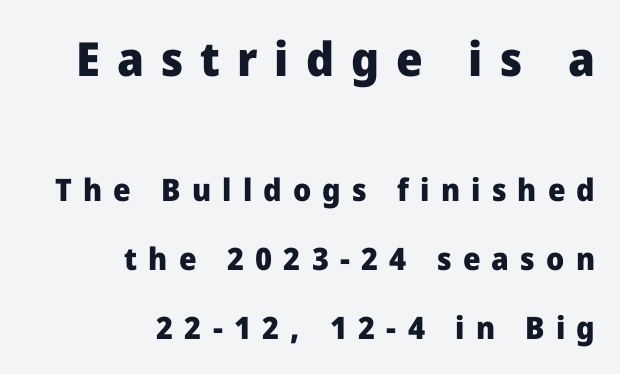
{"serif": "no", "italic": "no", "bold": "yes", "weight": "heavy", "width": "normal", "stroke_contrast": "low", "x_height": "medium", "monospaced": "no", "underline": "no", "align": "right", "line_spacing": "loose", "line_spacing_ratio": 2.22, "letter_spacing": "wide", "letter_spacing_em": 0.36, "larger_block": "first", "size_ratio": 1.52, "glyph_px": 47}
